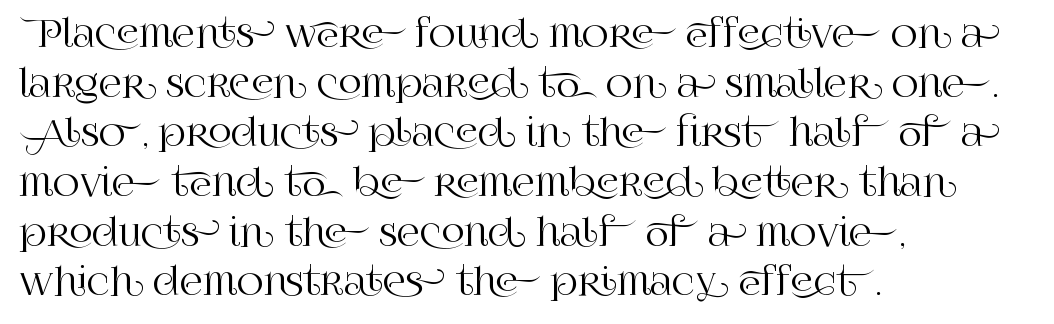
Line spacing here is normal. Think of a printed novel: that variable character pitch is what you see here. Notice how the stems are strictly vertical — no italics here. Does the copy run flush right? No — it runs flush left.
